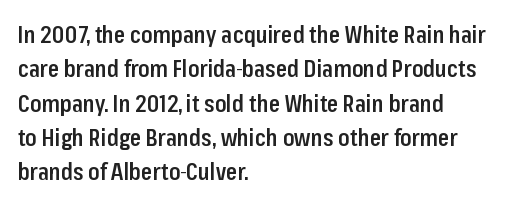
The setting favours the left margin, as ordinary paragraphs usually do. Words float on clear page, feet unadorned. If you measured baseline to baseline, you'd find a middling distance. These words are printed semibold, heavier than regular yet not bold. Does the lettering tilt? It doesn't — this is upright.
